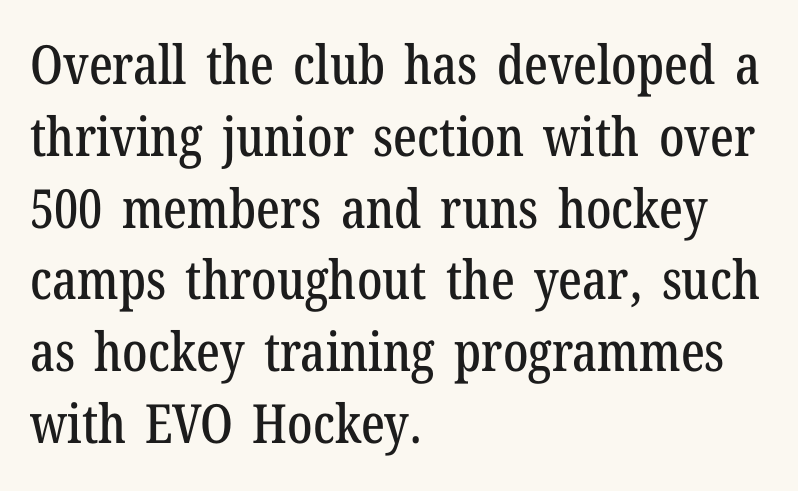
{"serif": "yes", "italic": "no", "width": "condensed", "stroke_contrast": "low", "x_height": "medium", "monospaced": "no", "underline": "no", "align": "left", "line_spacing": "normal", "line_spacing_ratio": 1.33, "letter_spacing": "normal", "letter_spacing_em": 0.0, "glyph_px": 54}
